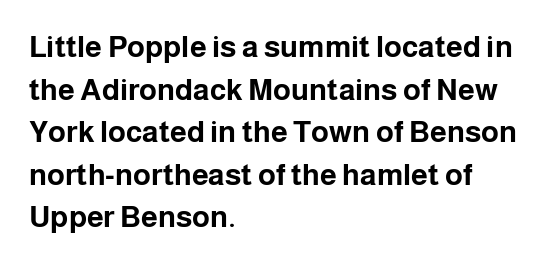
A dark, heavy texture on the line: the type is bold. Visually the block forms a straight wall on the left and a jagged coastline on the right. This rendering leaves character spacing at its baseline value. Think of a printed novel: that variable character pitch is what you see here. Rule under the text: the space is simply empty.
